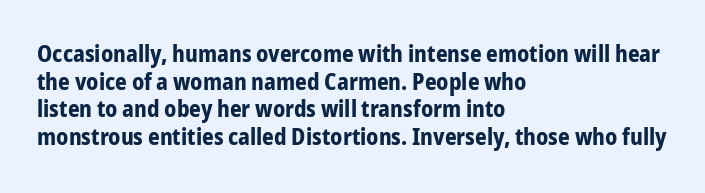
{"italic": "no", "bold": "yes", "underline": "no", "align": "left", "line_spacing_ratio": 1.2, "letter_spacing": "normal", "letter_spacing_em": 0.0, "glyph_px": 23}
